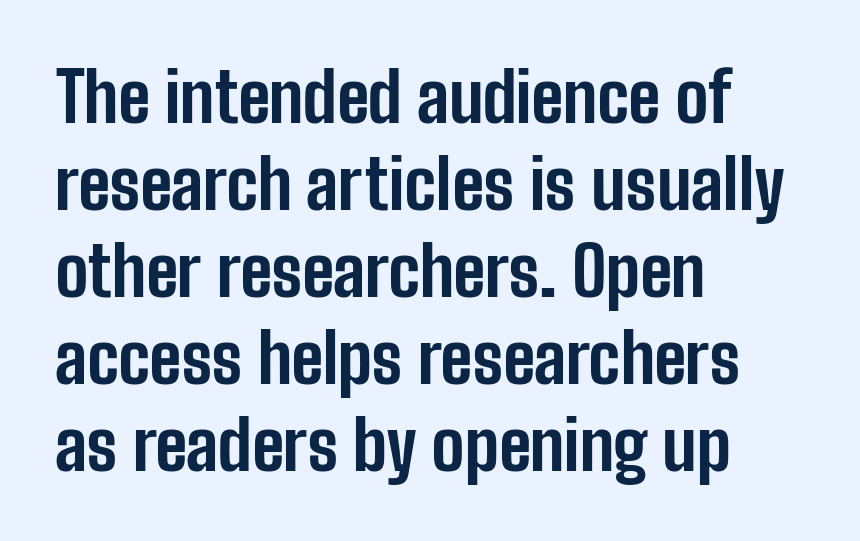
In terms of letterspacing, this is plain default setting. These lines stack with their left ends in a neat column. The foot of each line stays bare and open. Weight: bold. Serif or sans? Sans — the stroke terminals are bare.
